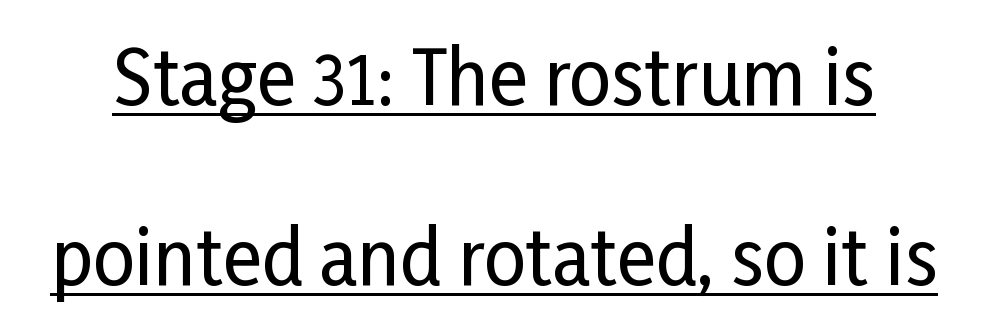
Q: Is the text italic (slanted)? A: No, it is upright.
Q: Is the typeface a serif or a sans-serif typeface? A: Sans-serif.
Q: Is the text underlined? A: Yes.
Q: Is the spacing between letters normal or unusually wide? A: Normal.
Q: Is the spacing between lines tight, normal or loose? A: Loose.
Q: Width (condensed, normal, or wide)? A: Condensed.
Q: Stroke contrast? A: Low.
Q: x-height? A: Medium.
Q: Monospaced? A: No.
